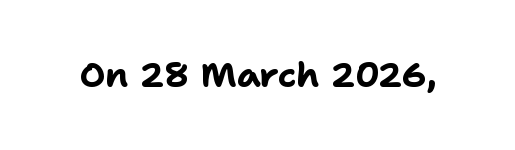
The image shows 35 px bold sans-serif type, upright; set normal letter spacing, not underlined; low stroke contrast and a medium x-height.
